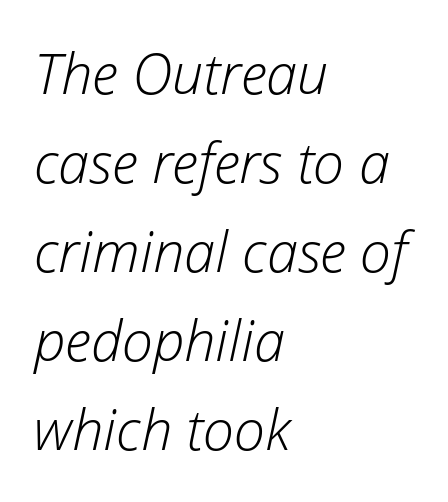
Q: Is the text bold? A: No.
Q: Is the text italic (slanted)? A: Yes, it leans right by about 12 degrees.
Q: Is the text underlined? A: No.
Q: How is the paragraph aligned? A: Left-aligned.
Q: Is the spacing between letters normal or unusually wide? A: Normal.
Q: Is the spacing between lines tight, normal or loose? A: Normal.
Q: Width (condensed, normal, or wide)? A: Normal.
Q: Stroke contrast? A: Low.
Q: x-height? A: Medium.
Q: Monospaced? A: No.
